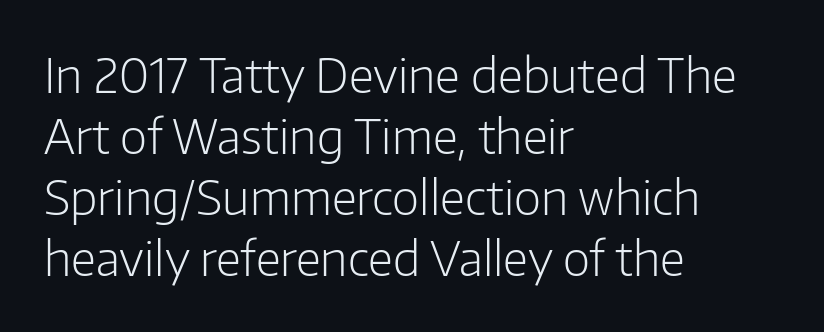
Q: Is the text bold? A: No.
Q: Is the text italic (slanted)? A: No, it is upright.
Q: Is the typeface a serif or a sans-serif typeface? A: Sans-serif.
Q: Is the text underlined? A: No.
Q: How is the paragraph aligned? A: Left-aligned.
Q: Is the spacing between letters normal or unusually wide? A: Normal.
Q: Is the spacing between lines tight, normal or loose? A: Normal.
Q: Width (condensed, normal, or wide)? A: Normal.
Q: Stroke contrast? A: Low.
Q: x-height? A: Medium.
Q: Monospaced? A: No.
